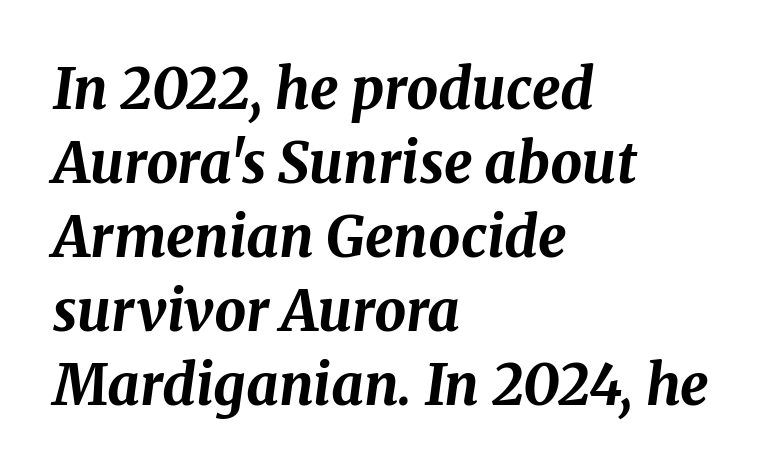
Q: Is the text bold? A: Yes.
Q: Is the text italic (slanted)? A: Yes, it leans right by about 8 degrees.
Q: Is the text underlined? A: No.
Q: How is the paragraph aligned? A: Left-aligned.
Q: Is the spacing between letters normal or unusually wide? A: Normal.
Q: Is the spacing between lines tight, normal or loose? A: Normal.
Q: Width (condensed, normal, or wide)? A: Normal.
Q: Stroke contrast? A: Medium.
Q: x-height? A: Medium.
Q: Monospaced? A: No.
